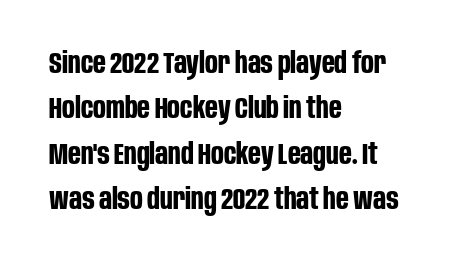
{"serif": "no", "italic": "no", "bold": "yes", "weight": "bold", "width": "condensed", "stroke_contrast": "low", "x_height": "large", "monospaced": "no", "underline": "no", "align": "left", "line_spacing": "normal", "line_spacing_ratio": 1.51, "letter_spacing": "normal", "letter_spacing_em": 0.0, "glyph_px": 30}
